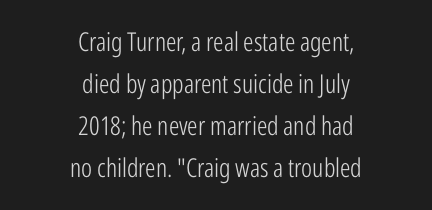
Check under the words: just untouched page. Stems and bowls with no extra thickness — not bold. Whoever set this chose a conventional vertical rhythm. A student would call this center alignment; a typographer would say set centered.
